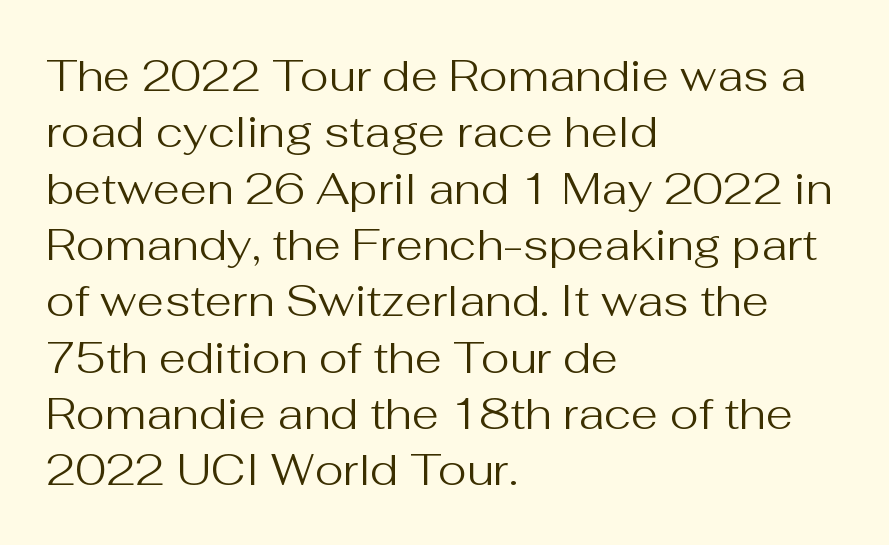
This sample is left-justified, so line endings fall wherever the words run out. Interline gaps are of average width in this sample. This sample has the flowing, uneven cadence of proportional lettering. The letters stand straight up with perfectly vertical stems. Look at the tracking — it's just the regular setting, nothing added.
